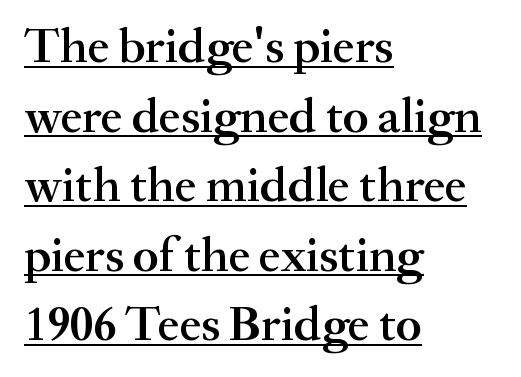
The image shows 49 px semibold serif type, upright; set left-aligned, normal line spacing (1.42x), normal letter spacing, underlined; medium stroke contrast and a small x-height.
